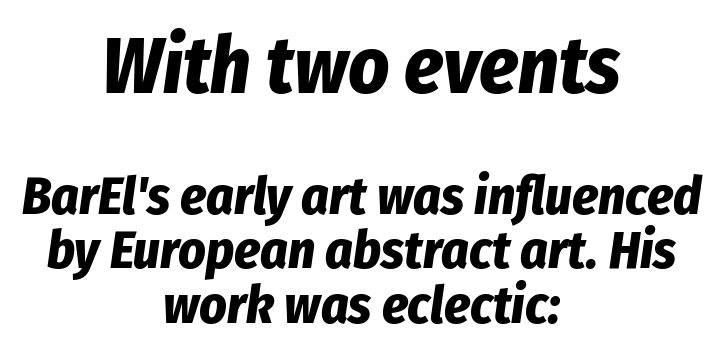
Q: Is the text bold? A: Yes.
Q: Is the text italic (slanted)? A: Yes, it leans right by about 8 degrees.
Q: Is the text underlined? A: No.
Q: How is the paragraph aligned? A: Centered.
Q: Is the spacing between letters normal or unusually wide? A: Normal.
Q: Is the spacing between lines tight, normal or loose? A: Tight.
Q: Which block of text is set in a larger size, the first (top) or the second (bottom)? A: The first (top) one.
Q: Width (condensed, normal, or wide)? A: Condensed.
Q: Stroke contrast? A: Low.
Q: x-height? A: Medium.
Q: Monospaced? A: No.
